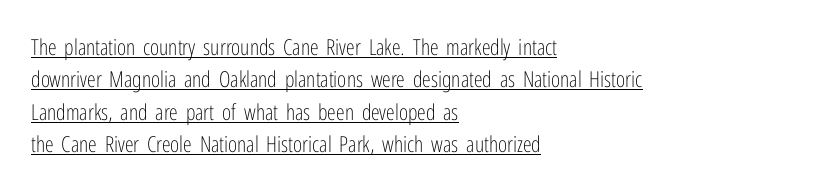
The image shows 22 px text type, upright; set left-aligned, normal line spacing (1.47x), normal letter spacing, underlined.
